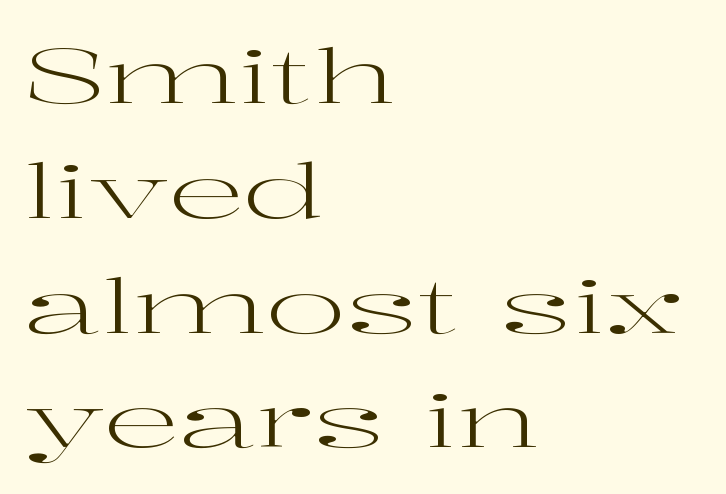
{"serif": "yes", "italic": "no", "bold": "no", "weight": "regular", "width": "wide", "stroke_contrast": "high", "x_height": "medium", "monospaced": "no", "underline": "no", "align": "left", "line_spacing": "normal", "line_spacing_ratio": 1.51, "letter_spacing": "normal", "letter_spacing_em": 0.0, "glyph_px": 76}
